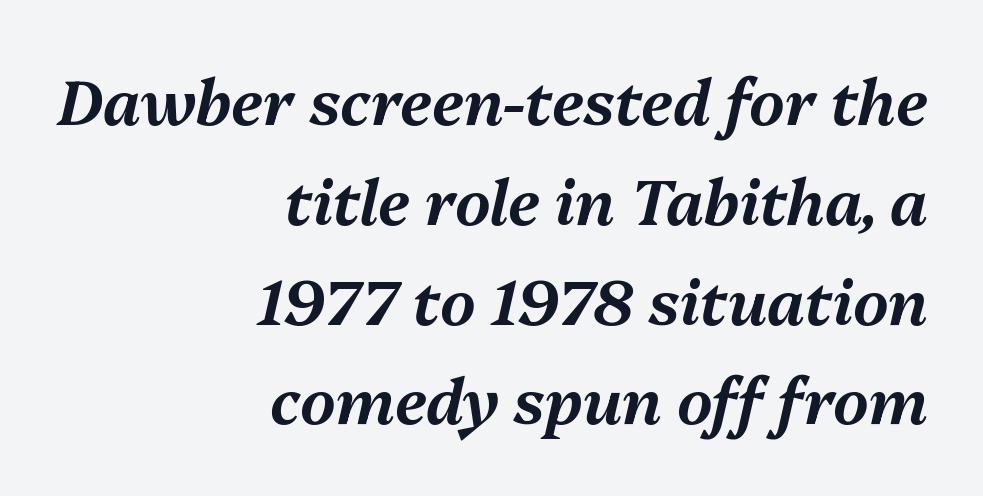
Visually the block forms a straight wall on the right and a jagged coastline on the left. Here the designer chose a conventional face with non-uniform glyph widths. Nothing unusual about the tracking: characters are spaced as the font intends. Does the leading feel generous? No, just average.
